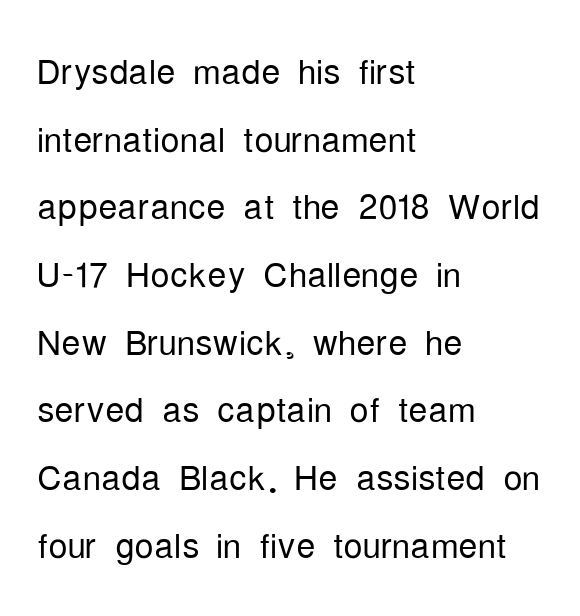
The image shows 48 px light, condensed sans-serif type, upright; set left-aligned, normal line spacing (1.41x), normal letter spacing, not underlined; low stroke contrast and a medium x-height.
